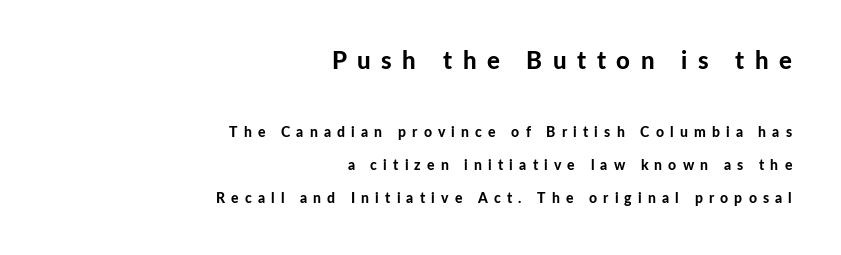
Q: Is the text bold? A: Yes.
Q: Is the text italic (slanted)? A: No, it is upright.
Q: Is the text underlined? A: No.
Q: How is the paragraph aligned? A: Right-aligned.
Q: Is the spacing between letters normal or unusually wide? A: Unusually wide.
Q: Is the spacing between lines tight, normal or loose? A: Loose.
Q: Which block of text is set in a larger size, the first (top) or the second (bottom)? A: The first (top) one.
